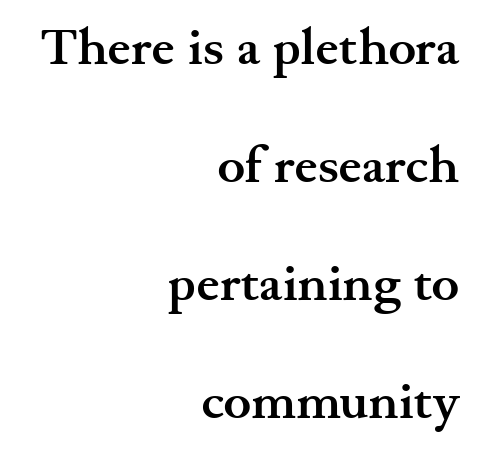
The image shows 52 px semibold, wide serif type, upright; set right-aligned, loose line spacing (2.27x), normal letter spacing, not underlined; medium stroke contrast and a small x-height.
